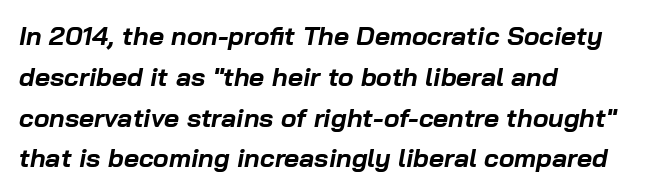
Q: Is the text bold? A: Yes.
Q: Is the text italic (slanted)? A: Yes, it leans right by about 10 degrees.
Q: Is the text underlined? A: No.
Q: How is the paragraph aligned? A: Left-aligned.
Q: Is the spacing between letters normal or unusually wide? A: Normal.
Q: Is the spacing between lines tight, normal or loose? A: Normal.
